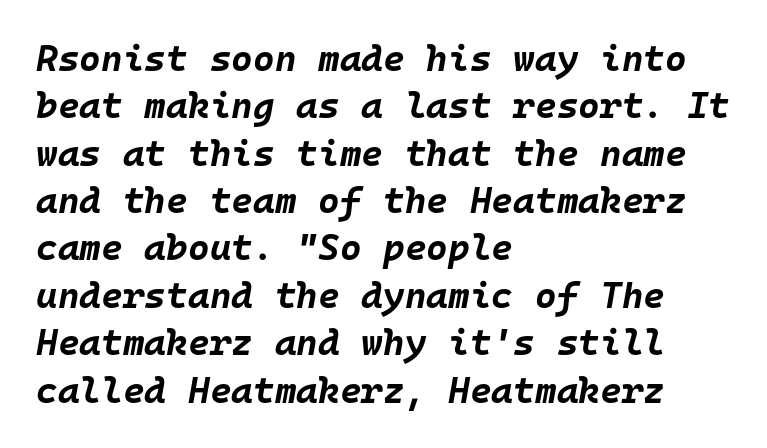
Q: Is the text bold? A: Yes.
Q: Is the text italic (slanted)? A: Yes, it leans right by about 10 degrees.
Q: Is the text underlined? A: No.
Q: How is the paragraph aligned? A: Left-aligned.
Q: Is the spacing between letters normal or unusually wide? A: Normal.
Q: Is the spacing between lines tight, normal or loose? A: Normal.
Q: Width (condensed, normal, or wide)? A: Normal.
Q: Stroke contrast? A: Low.
Q: x-height? A: Large.
Q: Monospaced? A: Yes.
